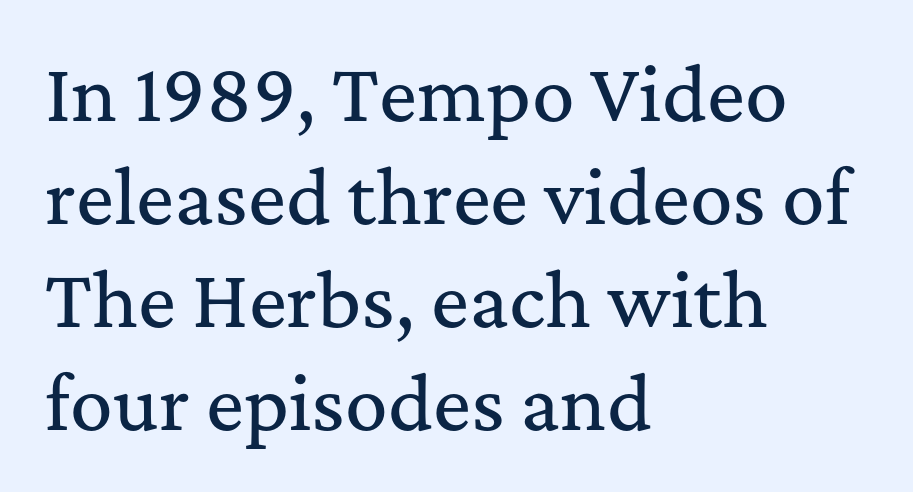
The image shows 71 px serif type, upright; set left-aligned, normal line spacing (1.45x), normal letter spacing, not underlined; medium stroke contrast and a medium x-height.
